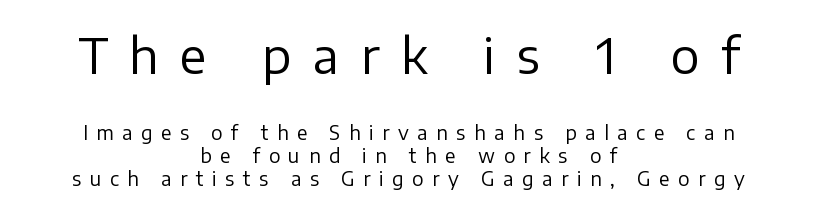
Glance below the letters and you will spot only blank space. Both edges are ragged and mirror each other, which tells us the setting is centered. The designer went with a sans here, leaving each stem footless. No letter is thick-stroked: the sample isn't bold.
